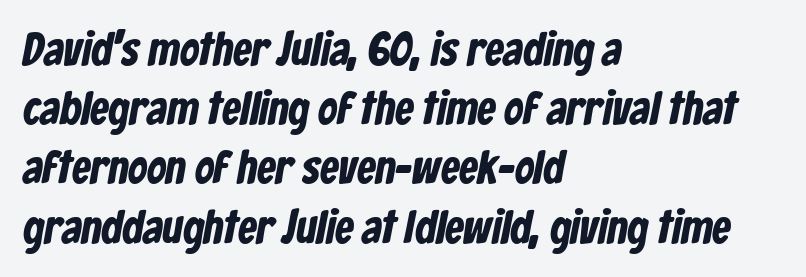
Typeset ragged right — the left edge is the straight one. The vertical gap from one line to the next is medium. These lines are rendered in a variable-pitch font. Decoration check: the copy has no underline. Spacing between characters is what you'd get straight out of the box.
